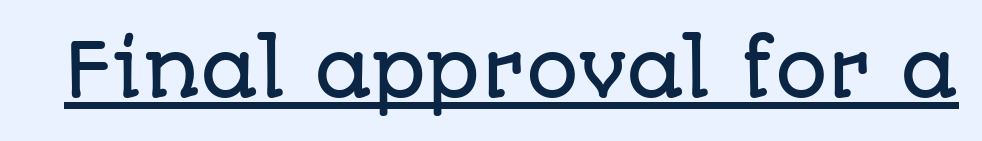
The image shows 74 px sans-serif type, upright; set normal letter spacing, underlined; low stroke contrast and a large x-height.
